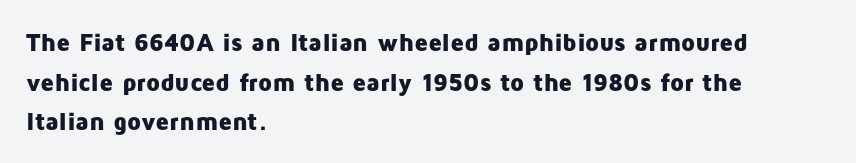
The words here are not underlined. Glyph-to-glyph distance matches everyday printed text. The rows are spaced the way most documents space them. The lettering holds an erect, upright posture throughout. Heavy-handed strokes throughout: this text is bold. Which margin do the lines hug? The left one — the right edge is uneven.
